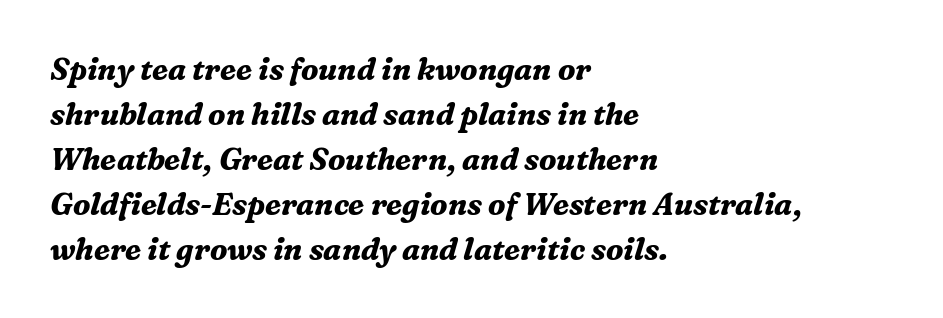
The passage shown is emphatically bold. The passage shown is not underscored anywhere. Note the varied advance widths — an 'i' is clearly narrower than an 'm'. If you drew a line through each stem, it would be angled. Vertical spacing — default. Old-style or modern, the face here clearly has serifs.
